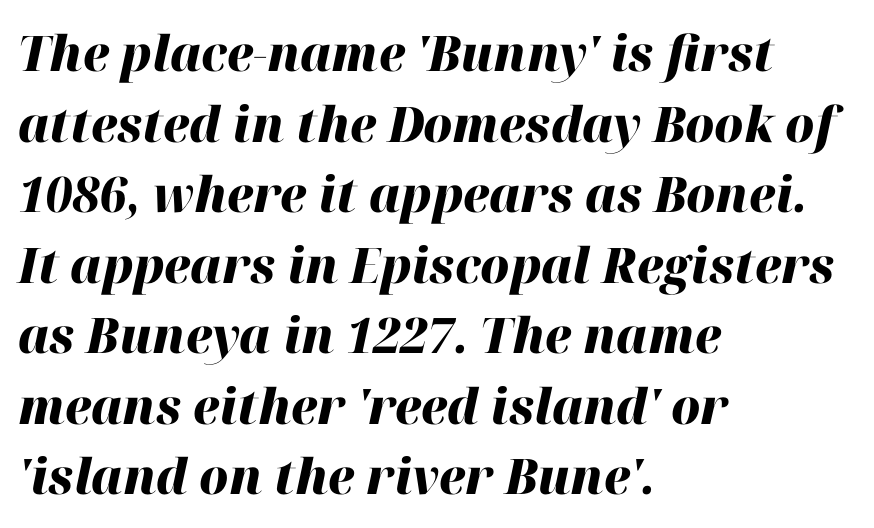
Q: Is the text bold? A: Yes.
Q: Is the text italic (slanted)? A: Yes, it leans right by about 12 degrees.
Q: Is the text underlined? A: No.
Q: How is the paragraph aligned? A: Left-aligned.
Q: Is the spacing between letters normal or unusually wide? A: Normal.
Q: Is the spacing between lines tight, normal or loose? A: Normal.
Q: Width (condensed, normal, or wide)? A: Normal.
Q: Stroke contrast? A: High.
Q: x-height? A: Medium.
Q: Monospaced? A: No.
